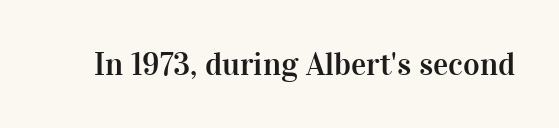
The image shows 32 px serif type, upright; set normal letter spacing, not underlined; high stroke contrast and a medium x-height.
